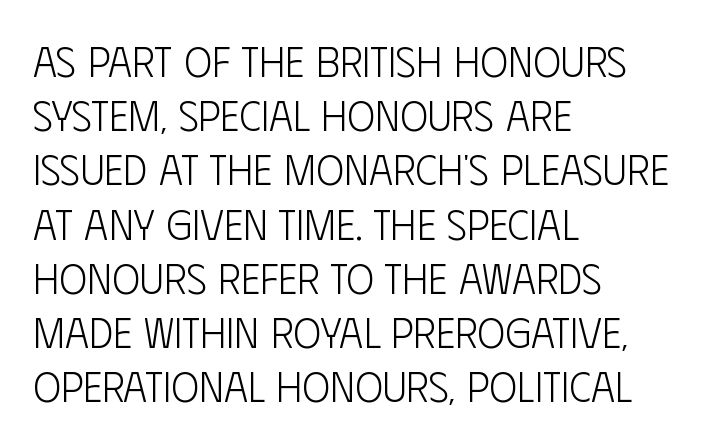
Style check: upright. The ragged edge is on the right, which tells us the setting is flush left. The space beneath each line is pristine and unruled. The rendering uses a moderate line-height, typical for paragraphs. The passage shown is typeset with a sans-serif family.
